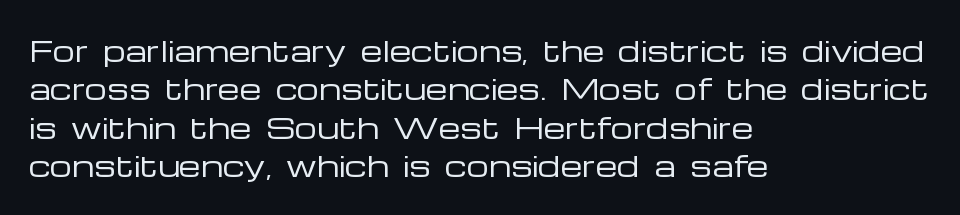
The letters stand upright; this is a roman face. The words here are not underlined. The type is set solid horizontally, with unmodified tracking. Each letter keeps its own natural width here, so spacing adapts to shape. The font is comparable to plain body text, perhaps lighter.
